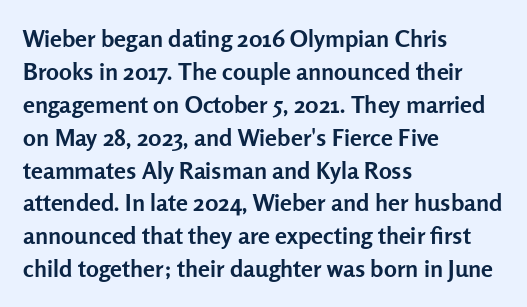
Q: Is the text bold? A: Yes.
Q: Is the text italic (slanted)? A: No, it is upright.
Q: Is the text underlined? A: No.
Q: How is the paragraph aligned? A: Left-aligned.
Q: Is the spacing between letters normal or unusually wide? A: Normal.
Q: Is the spacing between lines tight, normal or loose? A: Normal.
